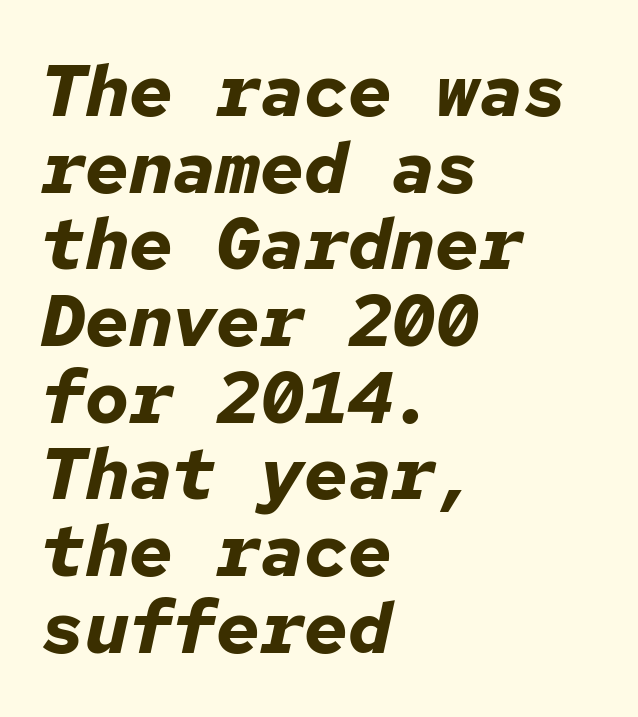
{"italic": "yes", "lean": "right", "slant_degrees": 12, "bold": "yes", "weight": "bold", "width": "normal", "stroke_contrast": "low", "x_height": "medium", "monospaced": "yes", "underline": "no", "align": "left", "line_spacing": "tight", "line_spacing_ratio": 1.05, "letter_spacing": "normal", "letter_spacing_em": 0.0, "glyph_px": 73}
